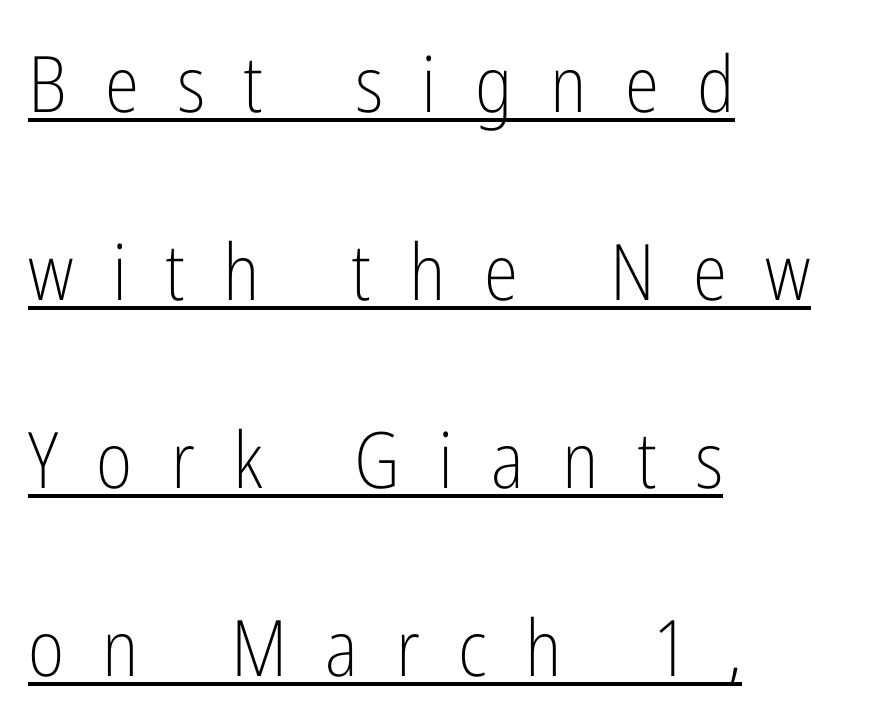
{"serif": "no", "italic": "no", "bold": "no", "weight": "light", "width": "condensed", "stroke_contrast": "low", "x_height": "medium", "monospaced": "no", "underline": "yes", "align": "left", "line_spacing": "loose", "line_spacing_ratio": 2.41, "letter_spacing": "wide", "letter_spacing_em": 0.49, "glyph_px": 78}
